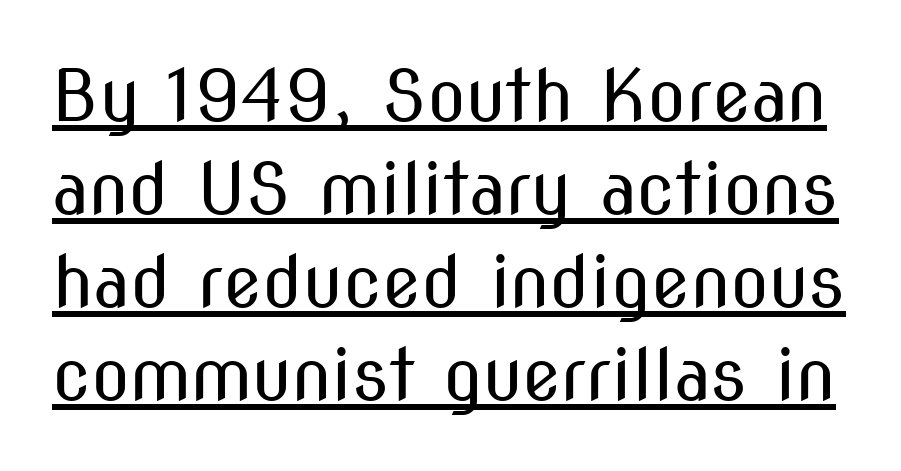
The image shows 71 px regular-weight, condensed sans-serif type, upright; set normal line spacing (1.31x), normal letter spacing, underlined; medium stroke contrast and a medium x-height.
